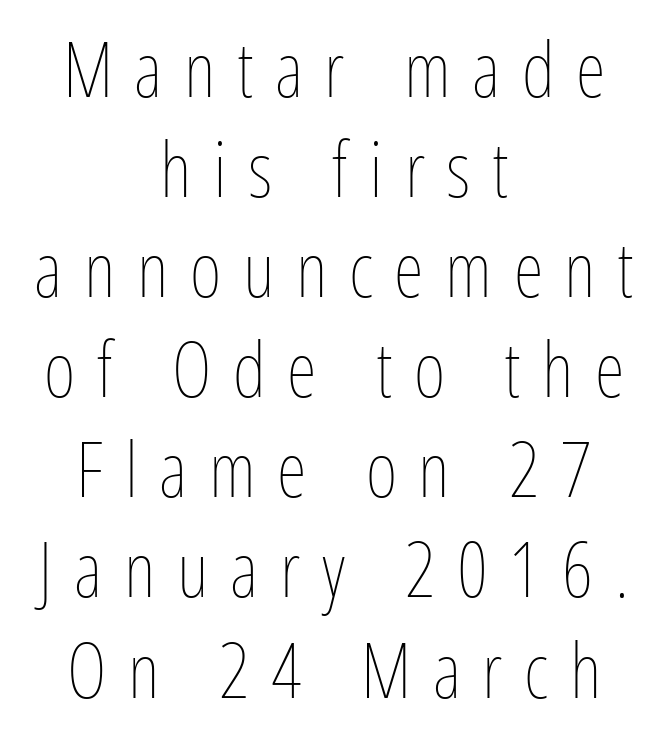
A roman cut, with each character standing at attention. The font is comparable to plain body text, perhaps lighter. Spacing between characters has been opened up far beyond the box default. The rendering uses natural spacing where letterforms have individual widths. Clear beneath every line of the passage. The lines in this sample share a center point and differ in where they start and stop.
